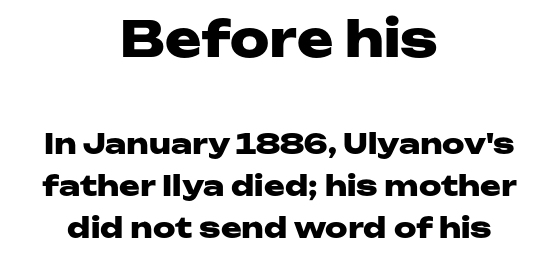
Spacing verdict: proportional, widths tailored to each character. Short note: letters normally spaced. Unlike a traditional serif, this face leaves its strokes unadorned. The axis of the letterforms is exactly vertical. The leading is moderate, giving the passage an even texture. Block one is the big one; block two sits smaller underneath.
